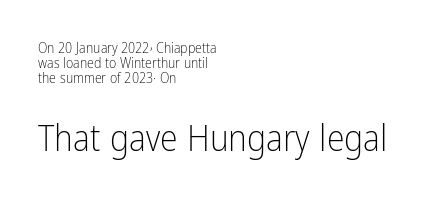
{"serif": "no", "italic": "no", "bold": "no", "weight": "light", "width": "condensed", "stroke_contrast": "low", "x_height": "medium", "monospaced": "no", "underline": "no", "align": "left", "line_spacing": "tight", "line_spacing_ratio": 1.07, "letter_spacing": "normal", "letter_spacing_em": 0.0, "larger_block": "second", "size_ratio": 2.57, "glyph_px": 36}
